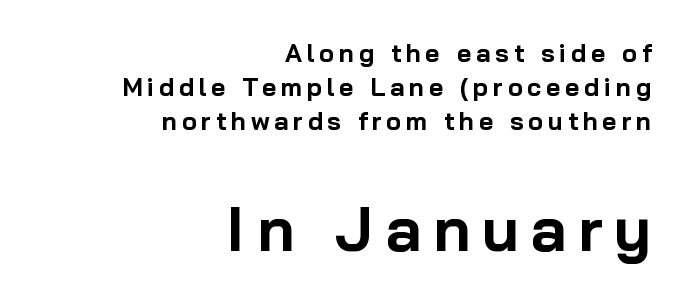
Q: Is the text bold? A: Yes.
Q: Is the text italic (slanted)? A: No, it is upright.
Q: Is the typeface a serif or a sans-serif typeface? A: Sans-serif.
Q: Is the text underlined? A: No.
Q: How is the paragraph aligned? A: Right-aligned.
Q: Is the spacing between lines tight, normal or loose? A: Normal.
Q: Which block of text is set in a larger size, the first (top) or the second (bottom)? A: The second (bottom) one.
Q: Width (condensed, normal, or wide)? A: Normal.
Q: Stroke contrast? A: Low.
Q: x-height? A: Medium.
Q: Monospaced? A: No.
